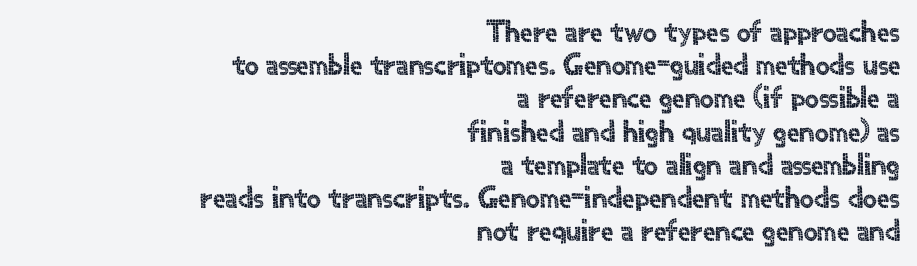
The image shows 31 px sans-serif type, upright; set right-aligned, tight line spacing (1.07x), normal letter spacing, not underlined; a small x-height.
